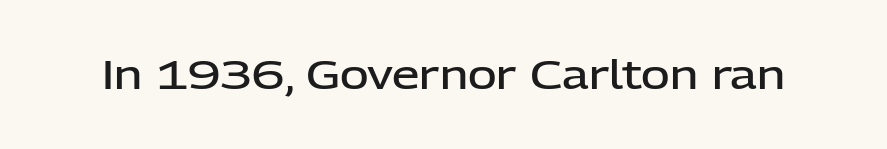
The image shows 39 px semibold sans-serif type, upright; set normal letter spacing, not underlined; low stroke contrast and a medium x-height.
